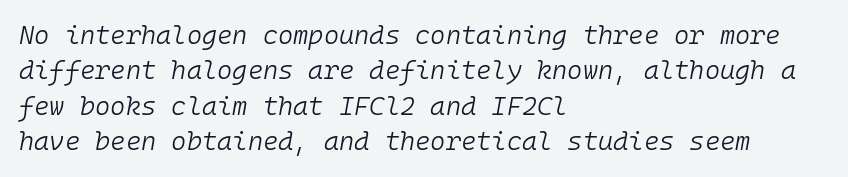
Rows of type keep a routine distance in the vertical direction. Reading down the block, your eye returns to a fixed left position each line. You can tell it's italic because the verticals aren't actually vertical. Underlining? Definitely not there. The face used here is rendered with its standard letterfit.
